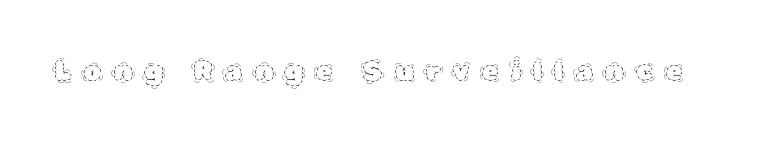
{"italic": "no", "bold": "no", "underline": "no", "letter_spacing": "wide", "letter_spacing_em": 0.47, "glyph_px": 27}
